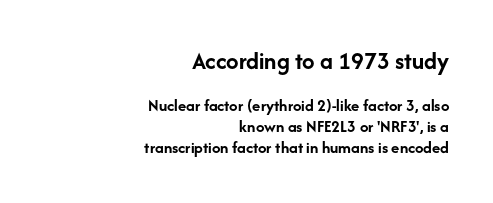
{"italic": "no", "bold": "yes", "underline": "no", "align": "right", "line_spacing_ratio": 1.22, "letter_spacing": "normal", "letter_spacing_em": 0.0, "larger_block": "first", "size_ratio": 1.47, "glyph_px": 25}
